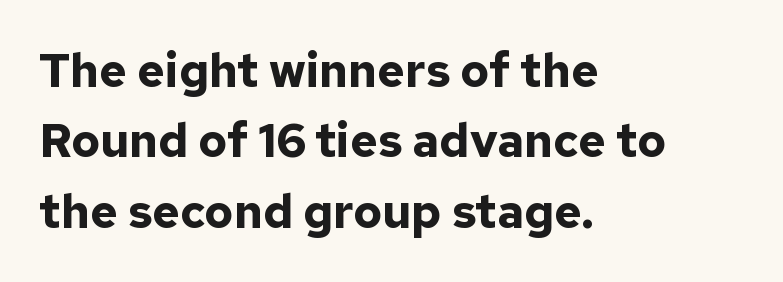
Q: Is the text bold? A: Yes.
Q: Is the text italic (slanted)? A: No, it is upright.
Q: Is the typeface a serif or a sans-serif typeface? A: Sans-serif.
Q: Is the text underlined? A: No.
Q: How is the paragraph aligned? A: Left-aligned.
Q: Is the spacing between letters normal or unusually wide? A: Normal.
Q: Is the spacing between lines tight, normal or loose? A: Normal.
Q: Width (condensed, normal, or wide)? A: Normal.
Q: Stroke contrast? A: Low.
Q: x-height? A: Medium.
Q: Monospaced? A: No.
